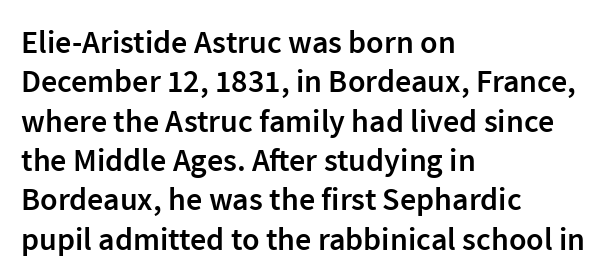
{"serif": "no", "italic": "no", "bold": "semi", "weight": "semibold", "width": "normal", "x_height": "medium", "monospaced": "no", "underline": "no", "align": "left", "line_spacing_ratio": 1.23, "letter_spacing": "normal", "letter_spacing_em": 0.0, "glyph_px": 32}
